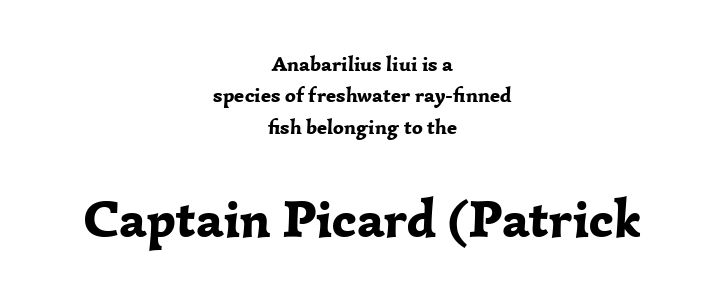
{"serif": "yes", "italic": "no", "bold": "yes", "weight": "bold", "width": "normal", "stroke_contrast": "low", "x_height": "medium", "monospaced": "no", "underline": "no", "align": "center", "line_spacing": "normal", "line_spacing_ratio": 1.49, "letter_spacing": "normal", "letter_spacing_em": 0.0, "larger_block": "second", "size_ratio": 2.52, "glyph_px": 53}
